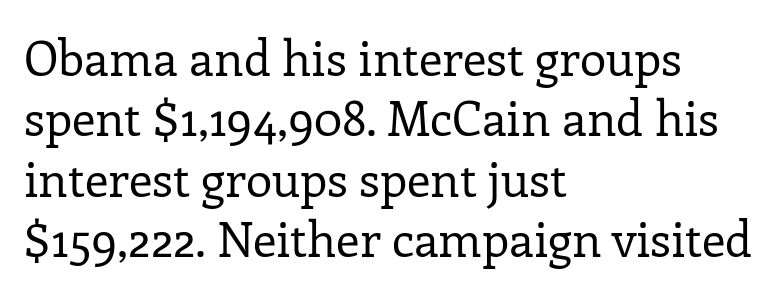
{"serif": "yes", "italic": "no", "bold": "no", "weight": "regular", "width": "normal", "stroke_contrast": "low", "x_height": "medium", "monospaced": "no", "underline": "no", "align": "left", "line_spacing": "normal", "line_spacing_ratio": 1.26, "letter_spacing": "normal", "letter_spacing_em": 0.0, "glyph_px": 48}
